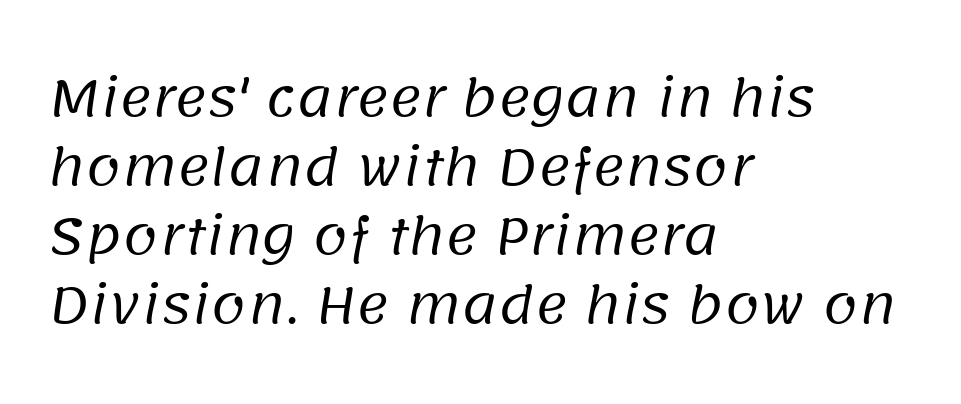
The passage shown is not underscored anywhere. The strokes carry an ordinary text weight at most. Visually the block forms a straight wall on the left and a jagged coastline on the right. Leading matches the norm, producing a regular column. Typographically, this falls in the sans-serif category.
